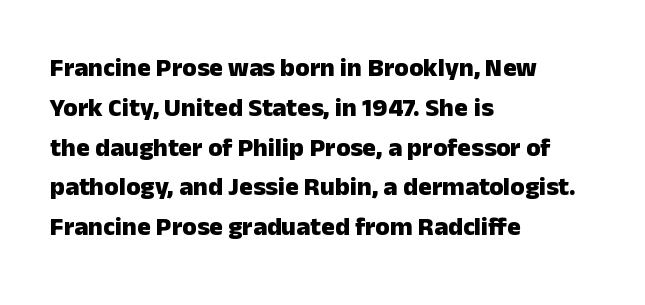
The image shows 26 px bold type, upright; set left-aligned, normal line spacing (1.53x), normal letter spacing, not underlined.
